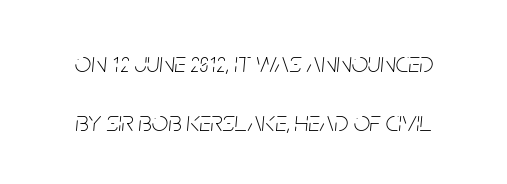
{"italic": "yes", "lean": "right", "slant_degrees": 5, "bold": "no", "weight": "thin", "width": "condensed", "stroke_contrast": "low", "x_height": "large", "monospaced": "no", "underline": "no", "line_spacing": "loose", "line_spacing_ratio": 2.05, "letter_spacing": "normal", "letter_spacing_em": 0.0, "glyph_px": 29}
